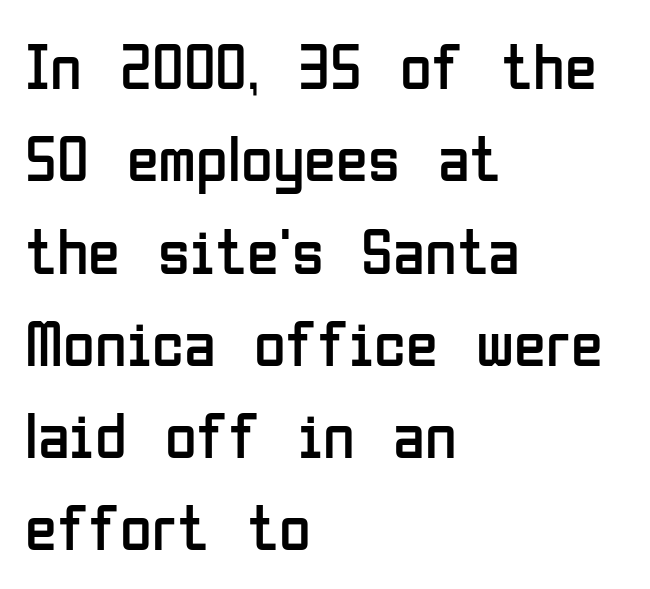
{"serif": "no", "italic": "no", "bold": "no", "weight": "regular", "width": "condensed", "stroke_contrast": "low", "x_height": "medium", "monospaced": "no", "underline": "no", "align": "left", "line_spacing": "normal", "line_spacing_ratio": 1.42, "letter_spacing": "normal", "letter_spacing_em": 0.0, "glyph_px": 65}
